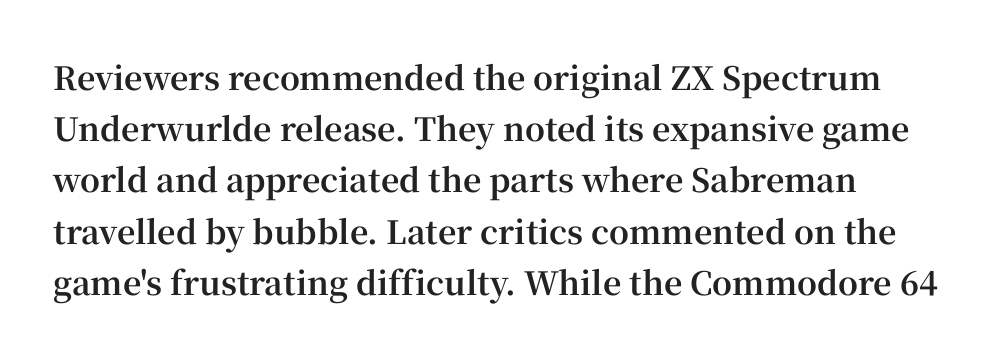
Q: Is the text bold? A: Yes.
Q: Is the text italic (slanted)? A: No, it is upright.
Q: Is the typeface a serif or a sans-serif typeface? A: Serif.
Q: Is the text underlined? A: No.
Q: Is the spacing between letters normal or unusually wide? A: Normal.
Q: Is the spacing between lines tight, normal or loose? A: Normal.
Q: Width (condensed, normal, or wide)? A: Normal.
Q: Stroke contrast? A: High.
Q: x-height? A: Medium.
Q: Monospaced? A: No.
